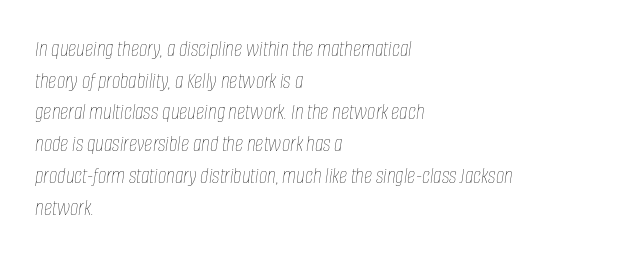
The image shows 23 px text type, italic (leaning right); set left-aligned, normal line spacing (1.38x), normal letter spacing, not underlined.
